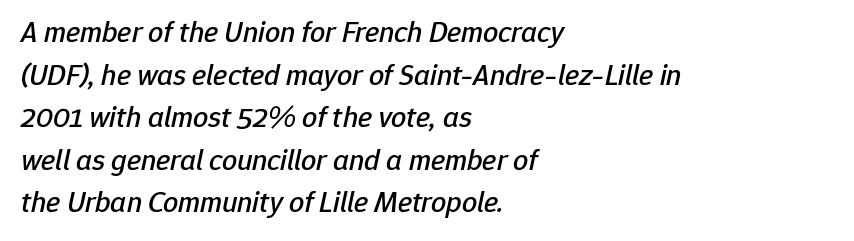
{"italic": "yes", "lean": "right", "slant_degrees": 12, "width": "normal", "stroke_contrast": "low", "x_height": "medium", "monospaced": "no", "underline": "no", "align": "left", "line_spacing": "normal", "line_spacing_ratio": 1.42, "letter_spacing": "normal", "letter_spacing_em": 0.0, "glyph_px": 30}
